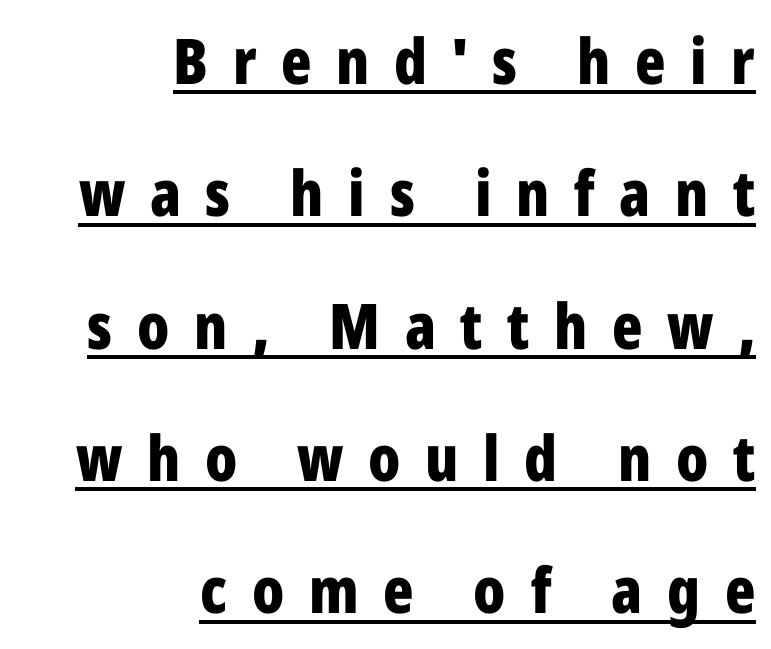
The image shows 63 px bold, condensed sans-serif type, upright; set right-aligned, loose line spacing (2.1x), unusually wide letter spacing (+0.39 em), underlined; low stroke contrast and a medium x-height.
